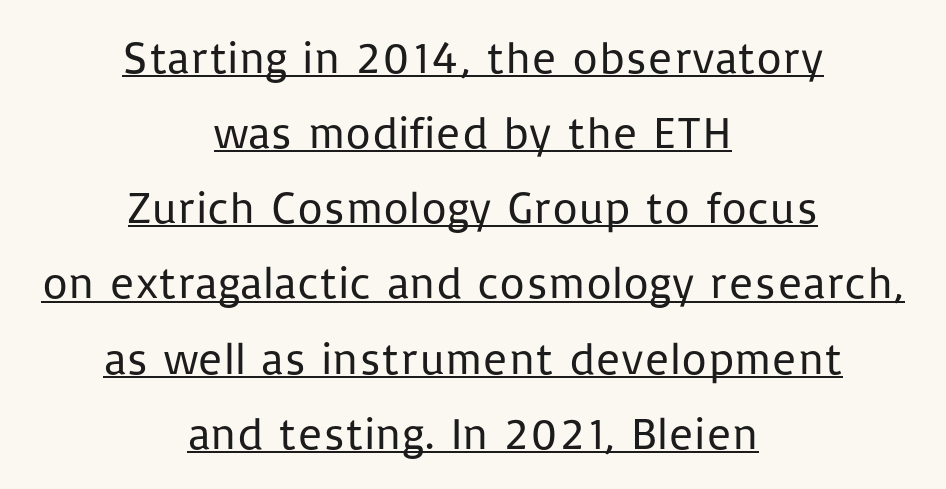
Stroke mass is kept to a normal reading level or below. The words here are underlined. These lines stack symmetrically, like a column narrowing and widening about its center. The letterforms sit shoulder to shoulder at normal distance.
